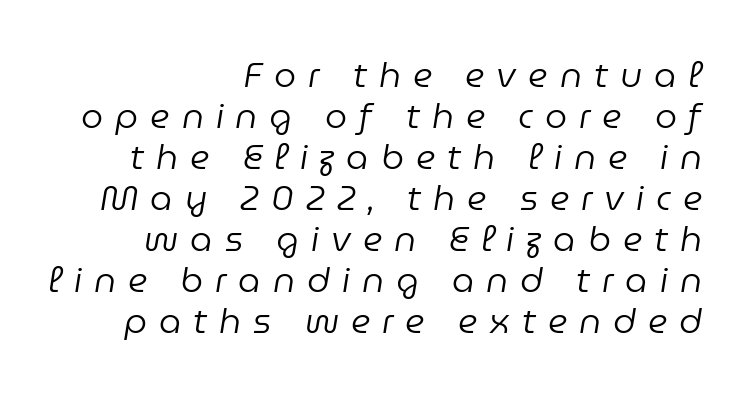
{"italic": "yes", "lean": "right", "slant_degrees": 9, "bold": "no", "weight": "regular", "width": "normal", "stroke_contrast": "low", "x_height": "medium", "monospaced": "no", "underline": "no", "align": "right", "line_spacing_ratio": 1.17, "letter_spacing": "wide", "letter_spacing_em": 0.34, "glyph_px": 35}
